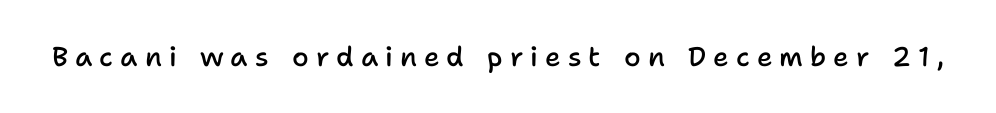
The image shows 27 px text type, upright; set unusually wide letter spacing (+0.26 em), not underlined.
